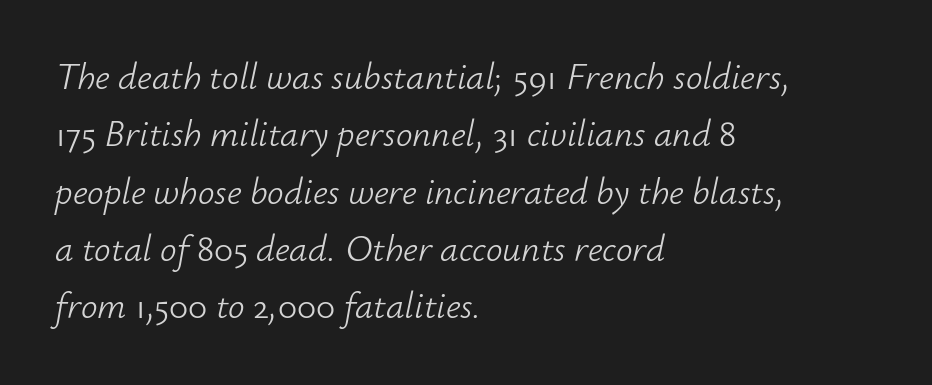
The image shows 37 px light type, italic (leaning right); set left-aligned, normal line spacing (1.55x), normal letter spacing, not underlined; low stroke contrast and a small x-height.
